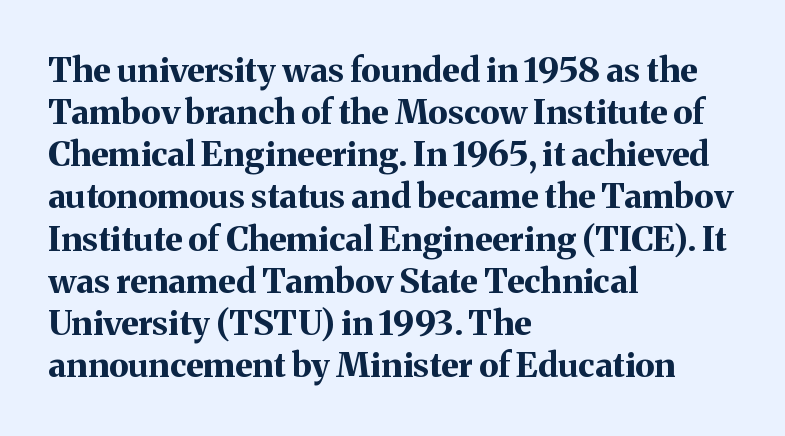
{"serif": "yes", "italic": "no", "bold": "yes", "weight": "bold", "width": "normal", "stroke_contrast": "medium", "x_height": "medium", "monospaced": "no", "underline": "no", "align": "left", "line_spacing_ratio": 1.24, "letter_spacing": "normal", "letter_spacing_em": 0.0, "glyph_px": 34}
